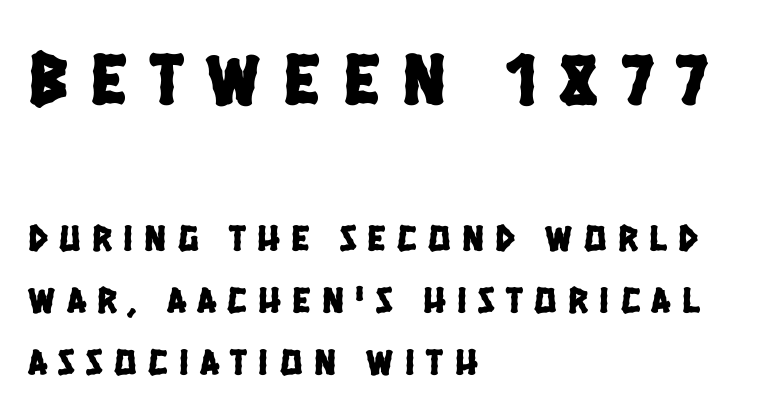
The space beneath each line is pristine and unruled. This layout puts the oversized block above and the modest block below. The font family rendered here belongs to the sans-serif group. Proportional: the letters do not fall into vertical columns.
